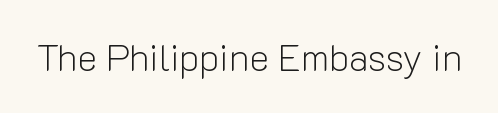
Unmarked baselines from the first word to the last. This is not heavy type; no bold has been used. The font's upright variant was chosen for this text. There is no visible air inserted between adjacent glyphs. These lines are rendered in a variable-pitch font. The characters display no serif detailing; their extremities are plain.
